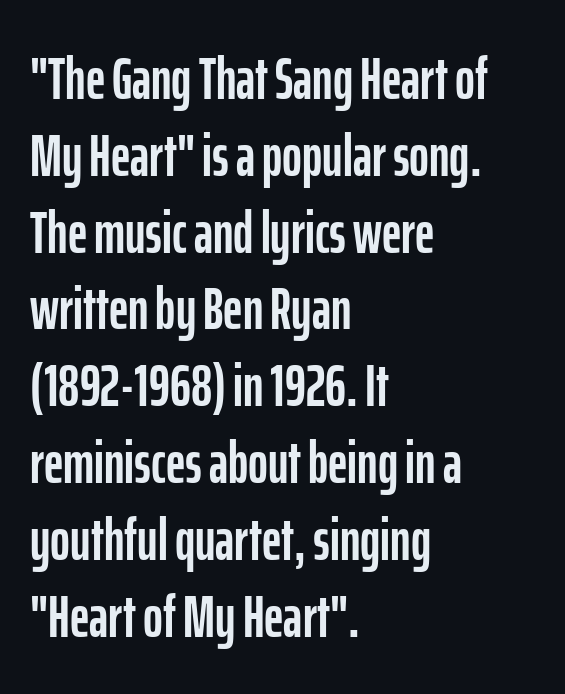
The image shows 60 px condensed sans-serif type, upright; set left-aligned, normal line spacing (1.28x), normal letter spacing, not underlined; low stroke contrast and a medium x-height.
